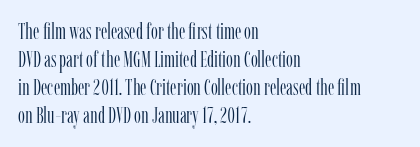
No extra ink here — the face is not bold. Students, observe: this is what conventionally led text looks like. Visually the block forms a straight wall on the left and a jagged coastline on the right. Clear beneath every line of the passage.
